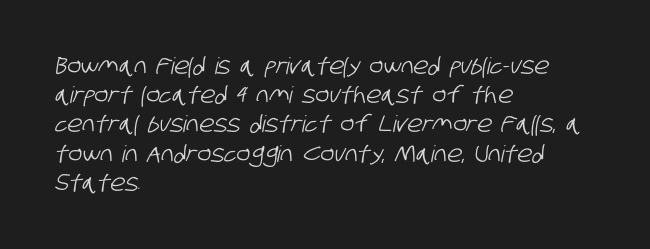
This rendering features lettering with no underline. Leading: standard. This rendering uses left alignment, leaving the right contour irregular. The passage shown has conventional tracking throughout.
